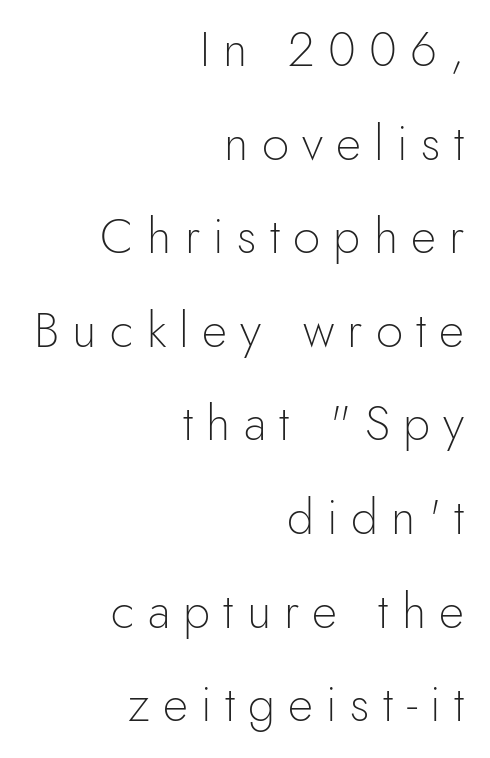
Q: Is the text bold? A: No.
Q: Is the text italic (slanted)? A: No, it is upright.
Q: Is the typeface a serif or a sans-serif typeface? A: Sans-serif.
Q: Is the text underlined? A: No.
Q: How is the paragraph aligned? A: Right-aligned.
Q: Is the spacing between letters normal or unusually wide? A: Unusually wide.
Q: Is the spacing between lines tight, normal or loose? A: Loose.
Q: Width (condensed, normal, or wide)? A: Normal.
Q: x-height? A: Small.
Q: Monospaced? A: No.
